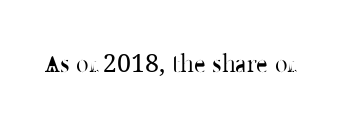
{"italic": "no", "bold": "no", "underline": "no", "letter_spacing": "normal", "letter_spacing_em": 0.0, "glyph_px": 25}
